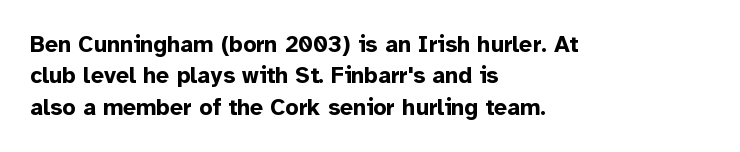
Q: Is the text bold? A: Yes.
Q: Is the text italic (slanted)? A: No, it is upright.
Q: Is the text underlined? A: No.
Q: How is the paragraph aligned? A: Left-aligned.
Q: Is the spacing between letters normal or unusually wide? A: Normal.
Q: Is the spacing between lines tight, normal or loose? A: Normal.
